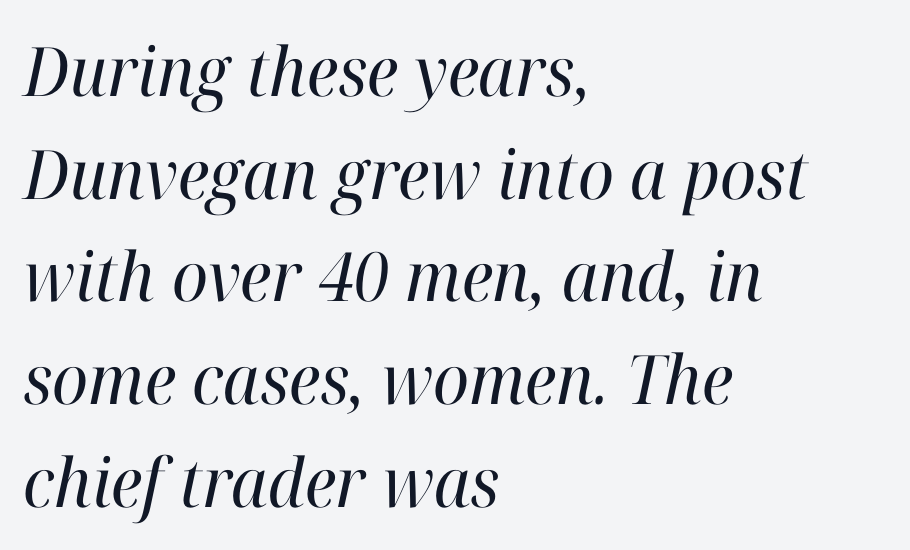
{"serif": "yes", "italic": "yes", "lean": "right", "slant_degrees": 12, "bold": "no", "weight": "regular", "width": "normal", "stroke_contrast": "high", "x_height": "medium", "monospaced": "no", "underline": "no", "align": "left", "line_spacing": "normal", "line_spacing_ratio": 1.51, "letter_spacing": "normal", "letter_spacing_em": 0.0, "glyph_px": 68}
